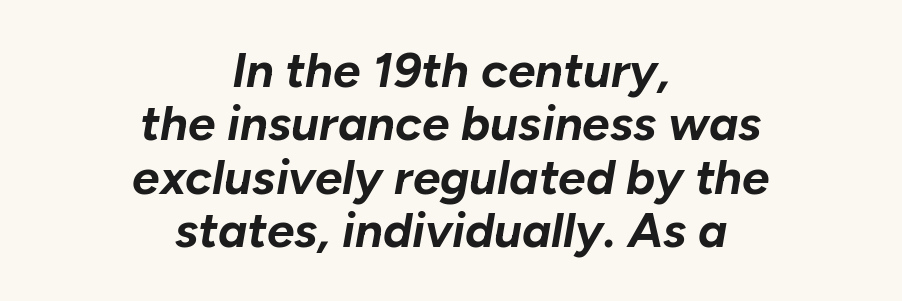
You could call the tracking neutral — neither tight nor loose. No word sits above an underline. The setting favours the middle, as headings and verse often do. Every letter is thick-stroked: bold, no question.
